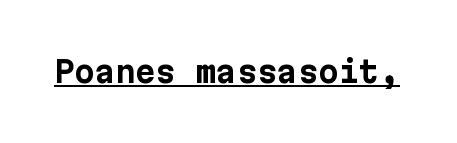
{"serif": "no", "italic": "no", "bold": "yes", "weight": "bold", "width": "normal", "stroke_contrast": "low", "x_height": "medium", "underline": "yes", "letter_spacing": "normal", "letter_spacing_em": 0.0, "glyph_px": 29}
